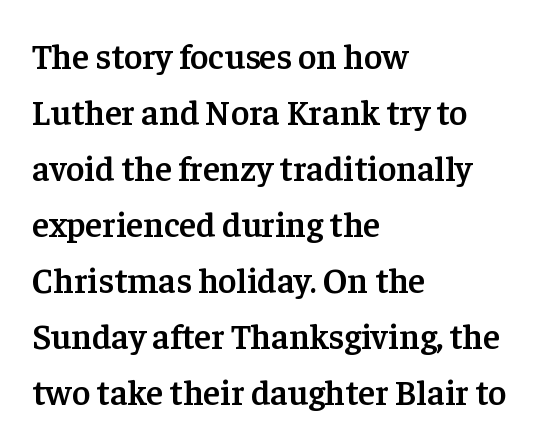
{"serif": "yes", "italic": "no", "bold": "semi", "weight": "semibold", "width": "normal", "stroke_contrast": "low", "x_height": "medium", "monospaced": "no", "underline": "no", "align": "left", "line_spacing": "normal", "line_spacing_ratio": 1.6, "letter_spacing": "normal", "letter_spacing_em": 0.0, "glyph_px": 35}
